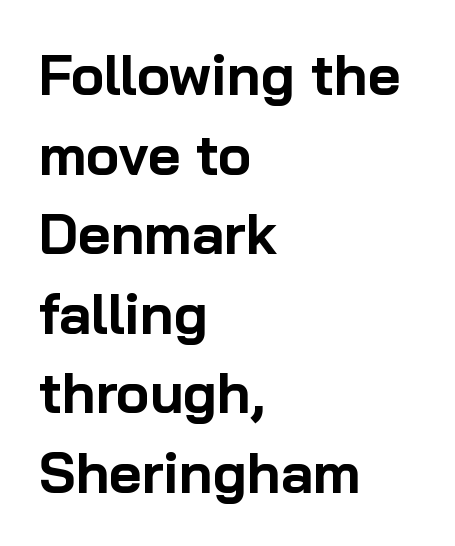
Q: Is the text bold? A: Yes.
Q: Is the text italic (slanted)? A: No, it is upright.
Q: Is the typeface a serif or a sans-serif typeface? A: Sans-serif.
Q: Is the text underlined? A: No.
Q: How is the paragraph aligned? A: Left-aligned.
Q: Is the spacing between letters normal or unusually wide? A: Normal.
Q: Is the spacing between lines tight, normal or loose? A: Normal.
Q: Width (condensed, normal, or wide)? A: Normal.
Q: Stroke contrast? A: Low.
Q: x-height? A: Medium.
Q: Monospaced? A: No.
